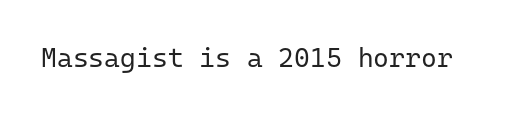
Has an underline been added? It has not. The type is set solid horizontally, with unmodified tracking. The characters are drawn with everyday or finer stroke widths. Every character sits straight up, as roman type does.
